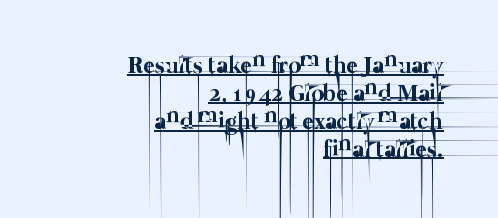
Looks like someone drew a line under every word here. This sample is right-justified, so line beginnings fall wherever the words allow. Is the stroke heavy? The answer is a plain regular-or-lighter. Look at the tracking — it's just the regular setting, nothing added.
